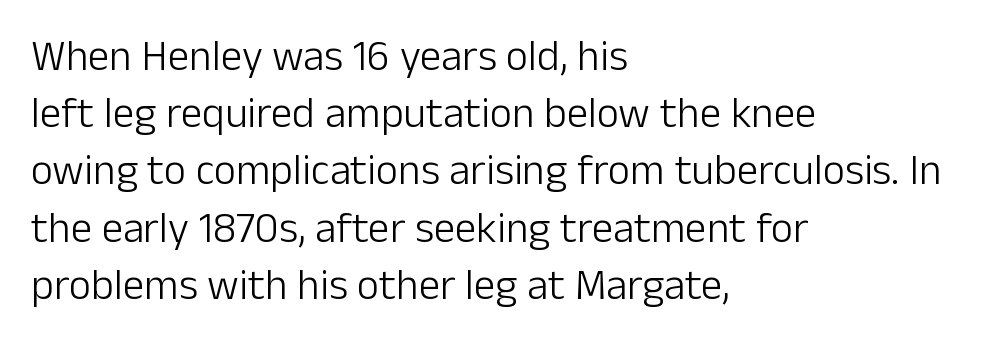
Q: Is the text bold? A: No.
Q: Is the text italic (slanted)? A: No, it is upright.
Q: Is the typeface a serif or a sans-serif typeface? A: Sans-serif.
Q: Is the text underlined? A: No.
Q: How is the paragraph aligned? A: Left-aligned.
Q: Is the spacing between letters normal or unusually wide? A: Normal.
Q: Is the spacing between lines tight, normal or loose? A: Normal.
Q: Width (condensed, normal, or wide)? A: Normal.
Q: Stroke contrast? A: Low.
Q: x-height? A: Medium.
Q: Monospaced? A: No.
